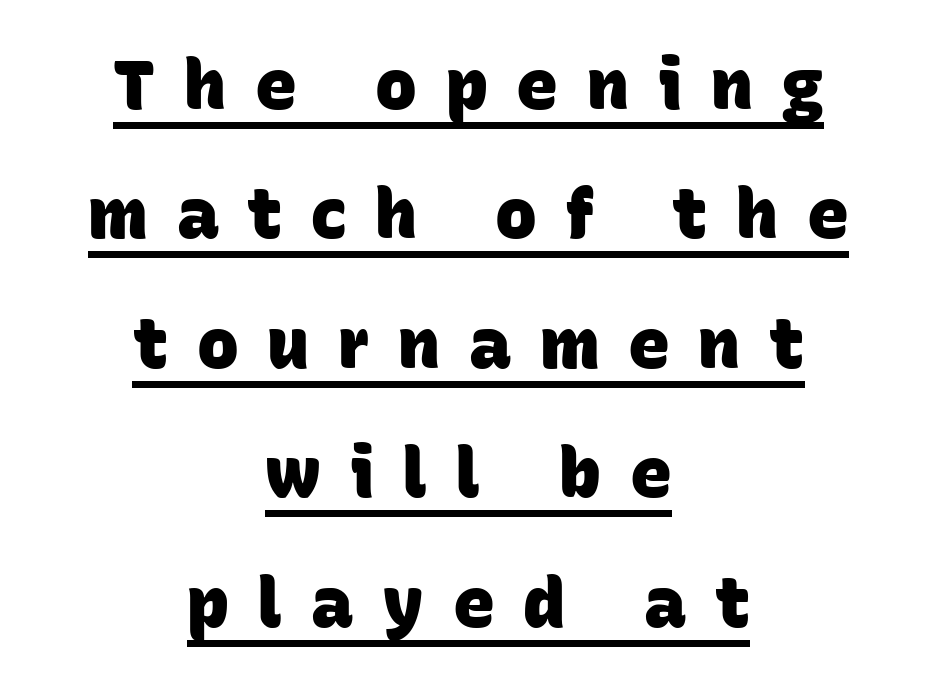
{"serif": "no", "bold": "yes", "weight": "heavy", "width": "normal", "stroke_contrast": "low", "x_height": "large", "monospaced": "no", "underline": "yes", "align": "center", "line_spacing_ratio": 1.85, "letter_spacing": "wide", "letter_spacing_em": 0.41, "glyph_px": 70}
